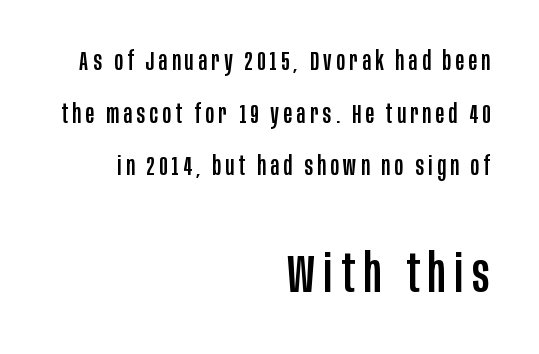
The image shows 53 px condensed sans-serif type, upright; set right-aligned, loose line spacing (2.02x), not underlined; the second (bottom) block is 2.04x larger; low stroke contrast and a large x-height.
